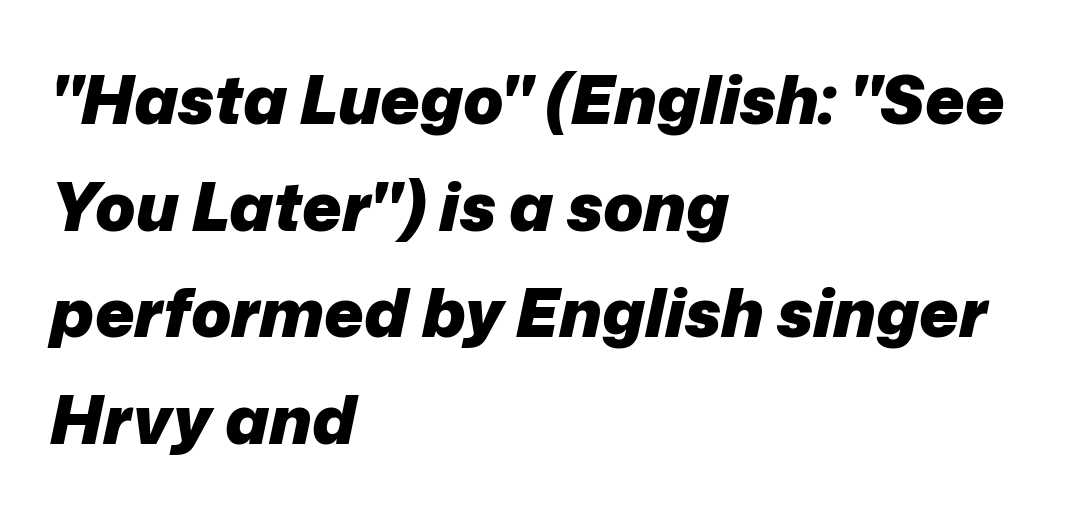
The gaps between neighbouring characters are ordinary and unremarkable. Look at the stroke-to-counter ratio: heavy, a bold. Yep, that's italic — everything's leaning. The space directly below the letters is spotless. This sample is left-justified, so line endings fall wherever the words run out.
